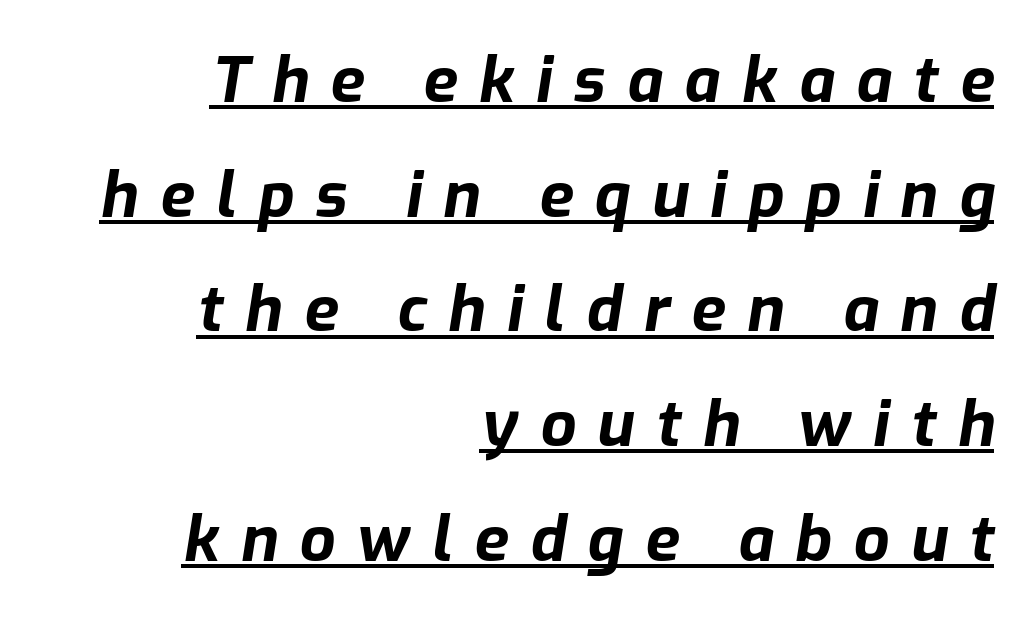
There is plenty of visible air inserted between adjacent glyphs. You could not count columns in this text — the font is proportionally spaced. If you drew a line through each stem, it would be angled. A full-strength bold gives these letters their thick strokes.
